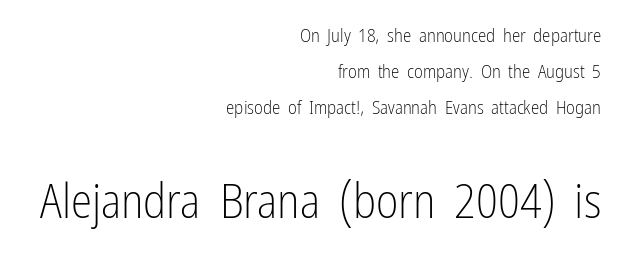
{"serif": "no", "italic": "no", "bold": "no", "weight": "light", "width": "condensed", "stroke_contrast": "low", "x_height": "medium", "monospaced": "no", "underline": "no", "align": "right", "line_spacing": "loose", "line_spacing_ratio": 1.9, "letter_spacing": "normal", "letter_spacing_em": 0.0, "larger_block": "second", "size_ratio": 2.53, "glyph_px": 48}
